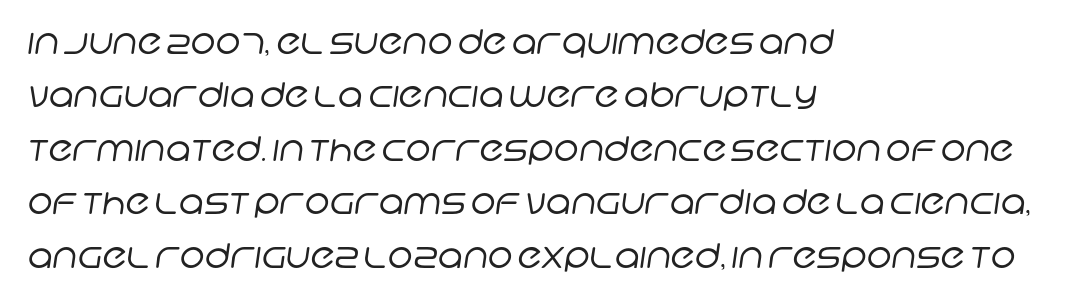
{"serif": "no", "bold": "no", "weight": "regular", "width": "normal", "stroke_contrast": "low", "x_height": "large", "monospaced": "no", "underline": "no", "align": "left", "line_spacing": "normal", "line_spacing_ratio": 1.57, "letter_spacing": "normal", "letter_spacing_em": 0.0, "glyph_px": 34}
